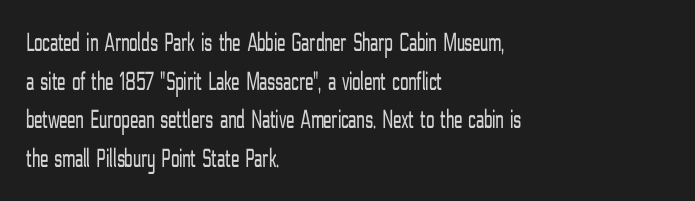
The image shows 27 px text type, upright; set left-aligned, normal line spacing (1.43x), normal letter spacing, not underlined.
